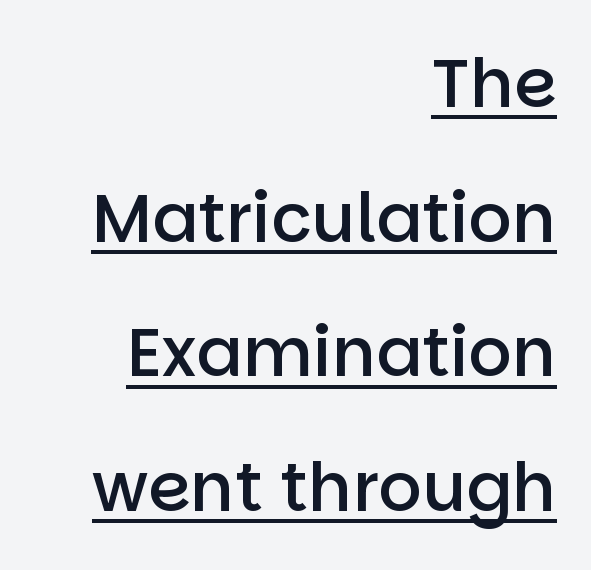
Vertical spacing — loose. Does extra space separate the letters? No, they use regular spacing. The strokes are fattened partway — semibold, not bold. The typesetter has applied underlining to the passage shown. Casual observation: everything's shoved over to the right. Do the characters align in a grid? No, the font is proportional.
